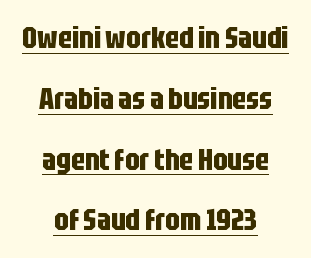
Q: Is the text bold? A: Yes.
Q: Is the text italic (slanted)? A: No, it is upright.
Q: Is the typeface a serif or a sans-serif typeface? A: Sans-serif.
Q: Is the text underlined? A: Yes.
Q: How is the paragraph aligned? A: Centered.
Q: Is the spacing between letters normal or unusually wide? A: Normal.
Q: Is the spacing between lines tight, normal or loose? A: Loose.
Q: Width (condensed, normal, or wide)? A: Condensed.
Q: Stroke contrast? A: Low.
Q: x-height? A: Large.
Q: Monospaced? A: No.
